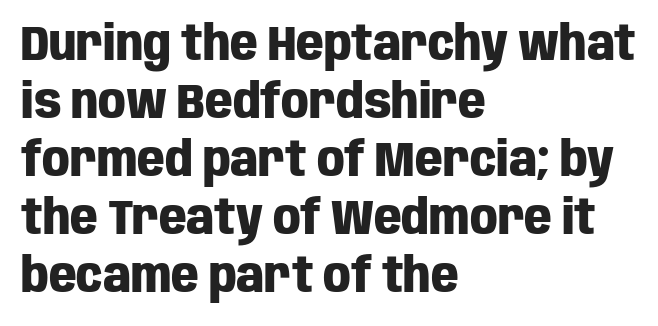
{"serif": "no", "italic": "no", "bold": "yes", "weight": "heavy", "width": "condensed", "stroke_contrast": "low", "x_height": "large", "monospaced": "no", "underline": "no", "align": "left", "line_spacing_ratio": 1.21, "letter_spacing": "normal", "letter_spacing_em": 0.0, "glyph_px": 48}
